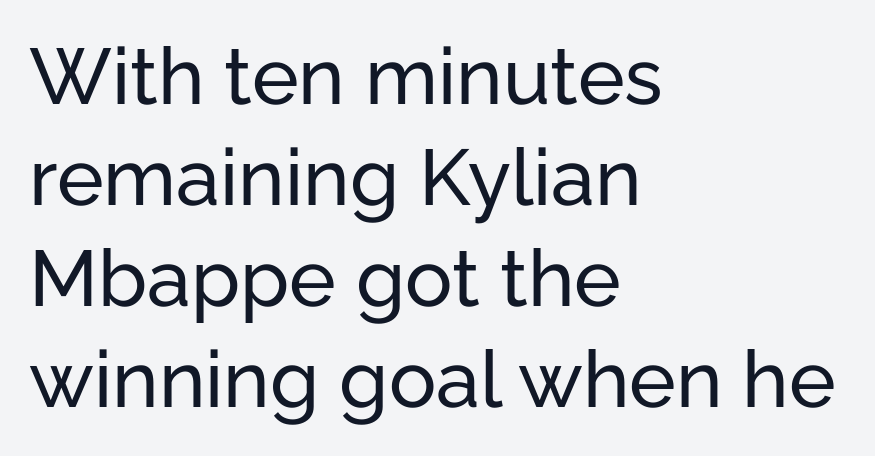
The image shows 79 px sans-serif type, upright; set left-aligned, normal line spacing (1.28x), normal letter spacing, not underlined; low stroke contrast and a medium x-height.
